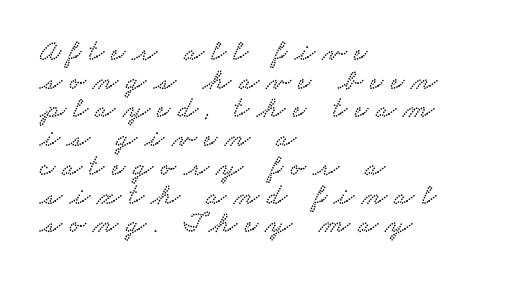
Q: Is the typeface a serif or a sans-serif typeface? A: Serif.
Q: Is the text underlined? A: No.
Q: How is the paragraph aligned? A: Left-aligned.
Q: Is the spacing between letters normal or unusually wide? A: Unusually wide.
Q: Is the spacing between lines tight, normal or loose? A: Tight.
Q: Width (condensed, normal, or wide)? A: Wide.
Q: Stroke contrast? A: Low.
Q: x-height? A: Small.
Q: Monospaced? A: No.
